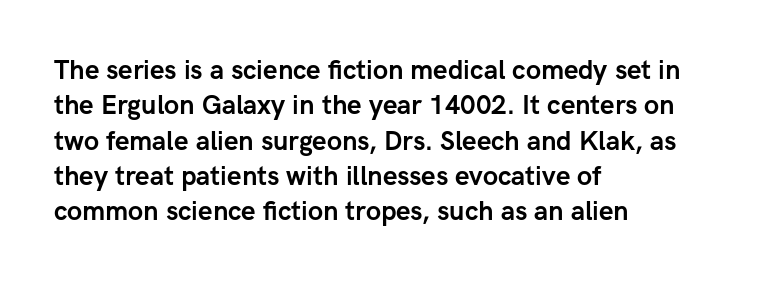
Q: Is the text bold? A: Yes.
Q: Is the text italic (slanted)? A: No, it is upright.
Q: Is the text underlined? A: No.
Q: How is the paragraph aligned? A: Left-aligned.
Q: Is the spacing between letters normal or unusually wide? A: Normal.
Q: Is the spacing between lines tight, normal or loose? A: Normal.
